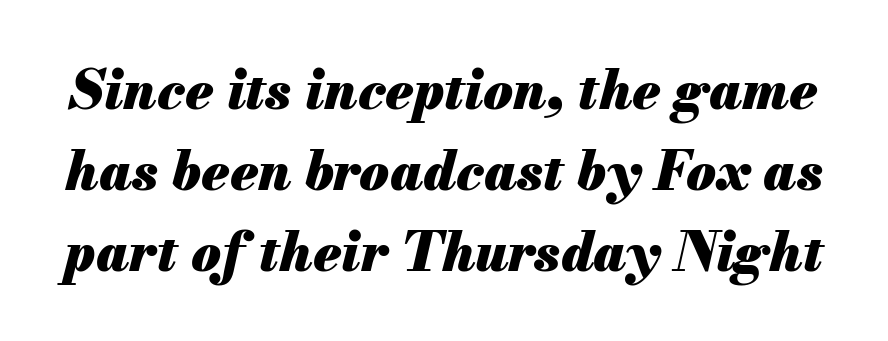
{"italic": "yes", "lean": "right", "slant_degrees": 13, "bold": "yes", "weight": "heavy", "width": "normal", "stroke_contrast": "medium", "x_height": "small", "monospaced": "no", "underline": "no", "line_spacing": "normal", "line_spacing_ratio": 1.5, "letter_spacing": "normal", "letter_spacing_em": 0.0, "glyph_px": 54}
